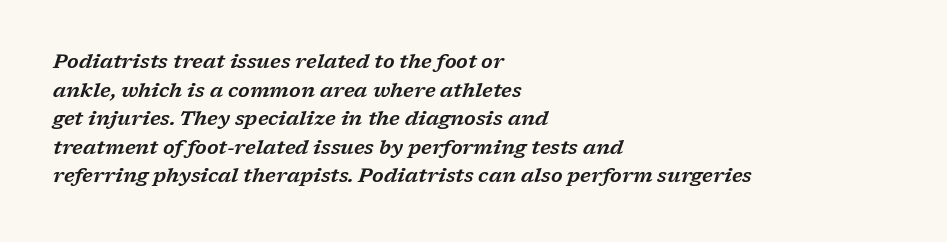
Q: Is the text italic (slanted)? A: Yes, it leans right by about 17 degrees.
Q: Is the text underlined? A: No.
Q: How is the paragraph aligned? A: Left-aligned.
Q: Is the spacing between letters normal or unusually wide? A: Normal.
Q: Is the spacing between lines tight, normal or loose? A: Normal.
